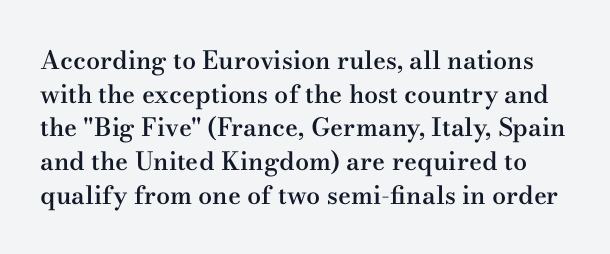
{"italic": "no", "bold": "semi", "underline": "no", "line_spacing": "normal", "line_spacing_ratio": 1.35, "letter_spacing": "normal", "letter_spacing_em": 0.0, "glyph_px": 25}
